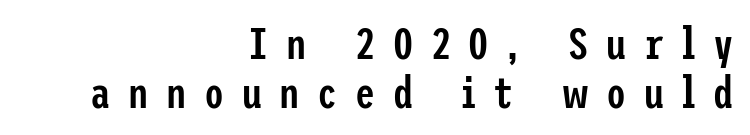
Q: Is the text bold? A: Semi-bold.
Q: Is the text italic (slanted)? A: No, it is upright.
Q: Is the typeface a serif or a sans-serif typeface? A: Sans-serif.
Q: Is the text underlined? A: No.
Q: How is the paragraph aligned? A: Right-aligned.
Q: Is the spacing between letters normal or unusually wide? A: Unusually wide.
Q: Is the spacing between lines tight, normal or loose? A: Tight.
Q: Width (condensed, normal, or wide)? A: Condensed.
Q: Stroke contrast? A: Low.
Q: x-height? A: Medium.
